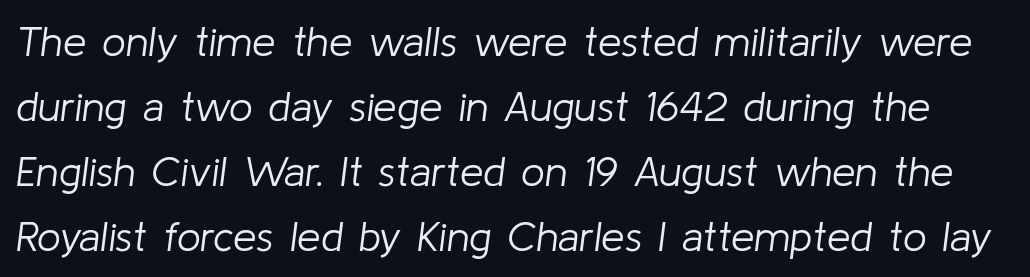
{"italic": "yes", "lean": "right", "slant_degrees": 8, "bold": "no", "weight": "light", "width": "normal", "stroke_contrast": "low", "x_height": "medium", "monospaced": "no", "underline": "no", "line_spacing": "normal", "line_spacing_ratio": 1.55, "letter_spacing": "normal", "letter_spacing_em": 0.0, "glyph_px": 42}
